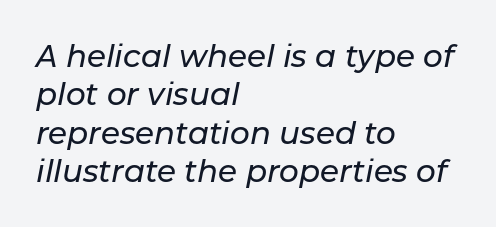
{"italic": "yes", "lean": "right", "slant_degrees": 11, "width": "normal", "stroke_contrast": "low", "x_height": "medium", "monospaced": "no", "underline": "no", "align": "left", "line_spacing_ratio": 1.24, "letter_spacing": "normal", "letter_spacing_em": 0.0, "glyph_px": 31}
